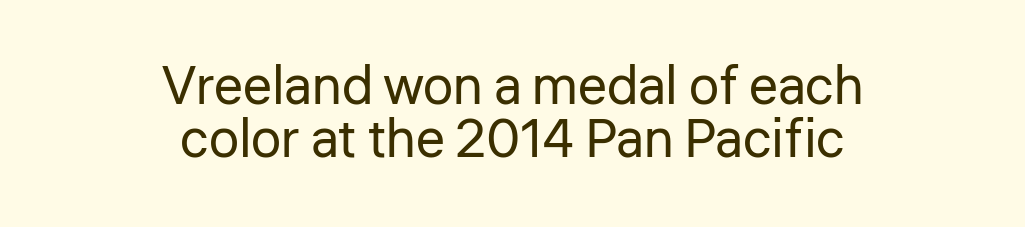
{"serif": "no", "italic": "no", "bold": "no", "weight": "regular", "width": "normal", "stroke_contrast": "low", "x_height": "medium", "monospaced": "no", "underline": "no", "align": "center", "line_spacing": "tight", "line_spacing_ratio": 0.98, "letter_spacing": "normal", "letter_spacing_em": 0.0, "glyph_px": 54}
